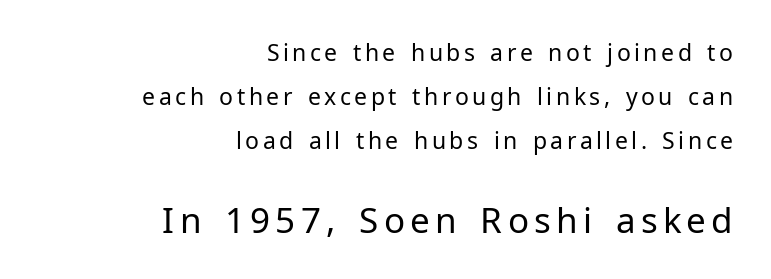
The image shows 35 px regular-weight sans-serif type, upright; set right-aligned, loose line spacing (1.92x), not underlined; the second (bottom) block is 1.52x larger; low stroke contrast and a medium x-height.
